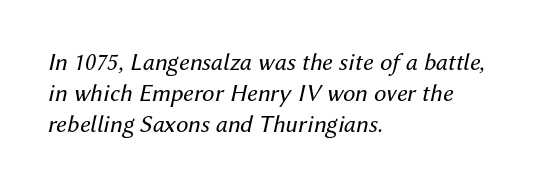
Line beginnings align vertically; line endings do not. This block has exactly the height ordinary leading produces. The lettering tilts uniformly, giving the passage an italic look. Lines of text with bare space underneath.
